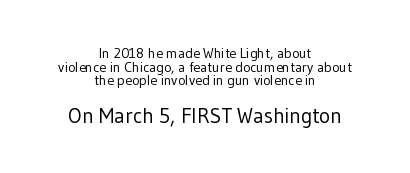
{"italic": "no", "bold": "no", "underline": "no", "align": "center", "line_spacing": "tight", "line_spacing_ratio": 0.98, "letter_spacing": "normal", "letter_spacing_em": 0.0, "larger_block": "second", "size_ratio": 1.5, "glyph_px": 21}
